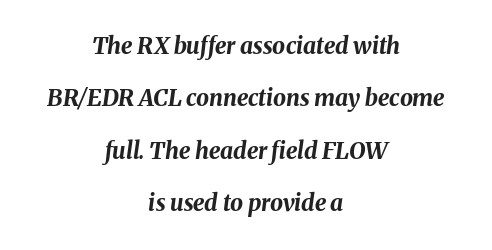
The image shows 23 px bold type, italic (leaning right); set centered, loose line spacing (2.28x), normal letter spacing, not underlined.
